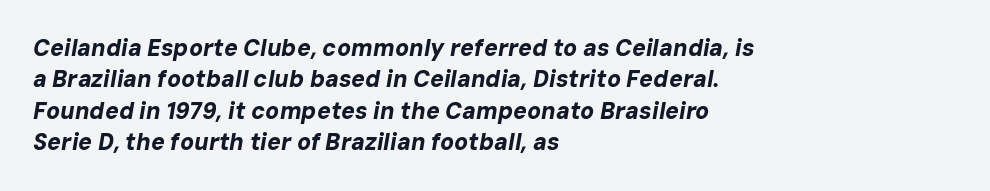
{"italic": "yes", "lean": "right", "slant_degrees": 10, "bold": "yes", "underline": "no", "align": "left", "line_spacing": "normal", "line_spacing_ratio": 1.36, "letter_spacing": "normal", "letter_spacing_em": 0.0, "glyph_px": 23}
